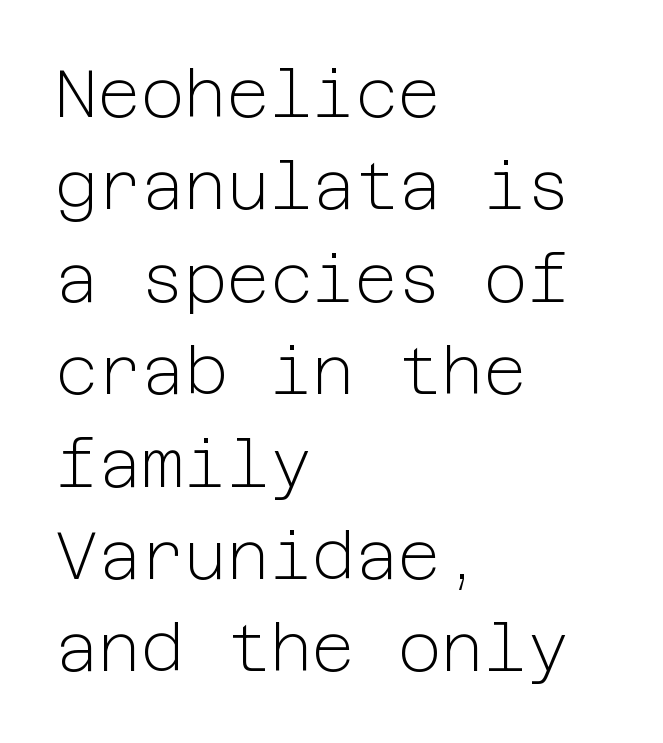
Q: Is the text bold? A: No.
Q: Is the text italic (slanted)? A: No, it is upright.
Q: Is the typeface a serif or a sans-serif typeface? A: Sans-serif.
Q: Is the text underlined? A: No.
Q: How is the paragraph aligned? A: Left-aligned.
Q: Is the spacing between letters normal or unusually wide? A: Normal.
Q: Is the spacing between lines tight, normal or loose? A: Normal.
Q: Width (condensed, normal, or wide)? A: Normal.
Q: Stroke contrast? A: Low.
Q: x-height? A: Medium.
